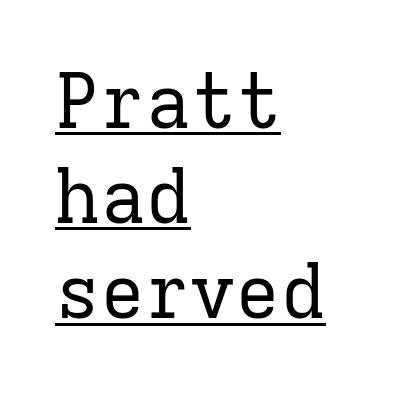
{"serif": "yes", "italic": "no", "bold": "no", "weight": "regular", "width": "normal", "stroke_contrast": "low", "x_height": "medium", "monospaced": "yes", "underline": "yes", "align": "left", "line_spacing": "normal", "line_spacing_ratio": 1.27, "letter_spacing": "normal", "letter_spacing_em": 0.0, "glyph_px": 75}
